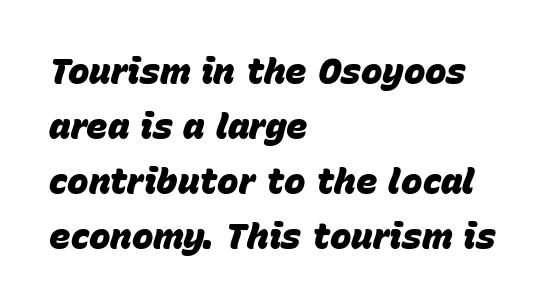
Q: Is the text bold? A: Yes.
Q: Is the text italic (slanted)? A: Yes, it leans right by about 15 degrees.
Q: Is the text underlined? A: No.
Q: How is the paragraph aligned? A: Left-aligned.
Q: Is the spacing between letters normal or unusually wide? A: Normal.
Q: Is the spacing between lines tight, normal or loose? A: Normal.
Q: Width (condensed, normal, or wide)? A: Normal.
Q: Stroke contrast? A: Low.
Q: x-height? A: Large.
Q: Monospaced? A: No.
